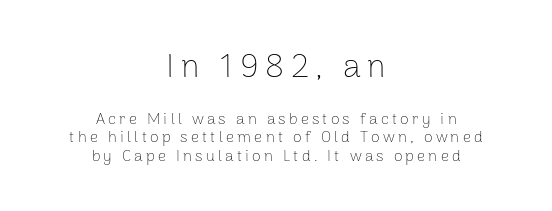
Q: Is the text bold? A: No.
Q: Is the text italic (slanted)? A: No, it is upright.
Q: Is the typeface a serif or a sans-serif typeface? A: Sans-serif.
Q: Is the text underlined? A: No.
Q: How is the paragraph aligned? A: Centered.
Q: Is the spacing between letters normal or unusually wide? A: Unusually wide.
Q: Which block of text is set in a larger size, the first (top) or the second (bottom)? A: The first (top) one.
Q: Width (condensed, normal, or wide)? A: Normal.
Q: Stroke contrast? A: Low.
Q: x-height? A: Medium.
Q: Monospaced? A: No.
